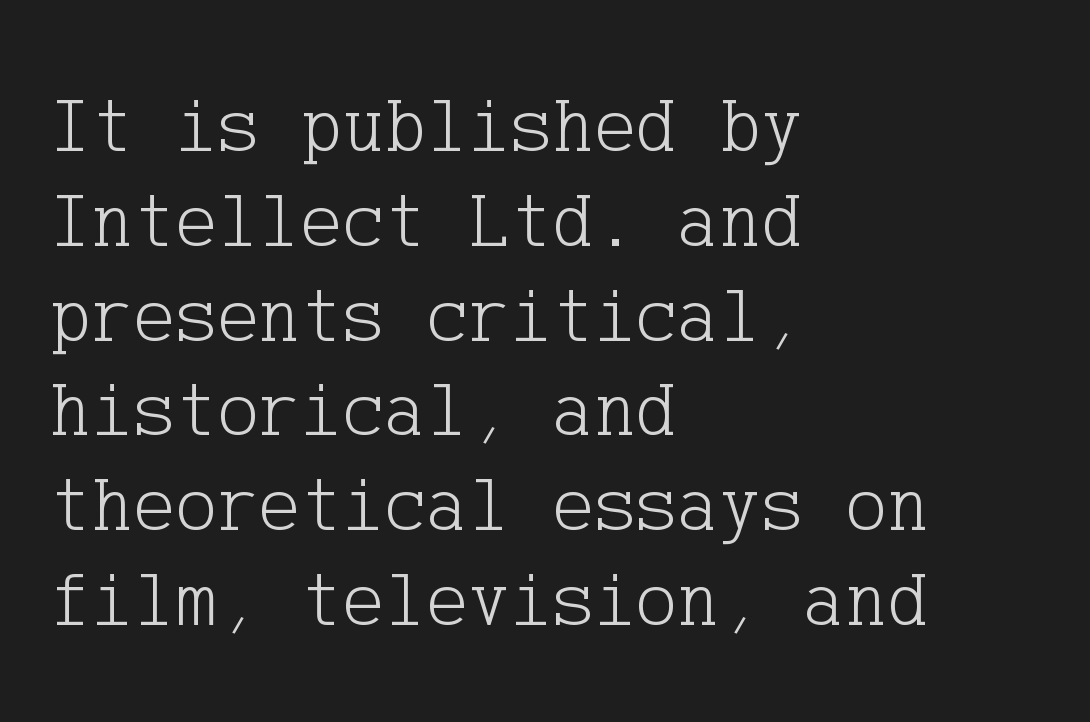
{"serif": "yes", "italic": "no", "bold": "no", "weight": "light", "width": "normal", "stroke_contrast": "low", "x_height": "medium", "underline": "no", "align": "left", "line_spacing_ratio": 1.2, "letter_spacing": "normal", "letter_spacing_em": 0.0, "glyph_px": 79}
